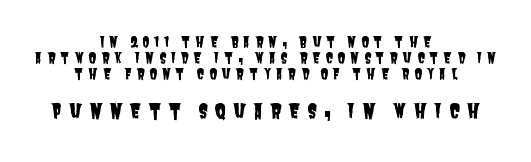
Cramped leading. The setting favours the middle, as headings and verse often do. Block two is the big one; block one sits smaller above it. Someone cranked the tracking dial way up on this one. Check the space under the baseline: it is left empty.
